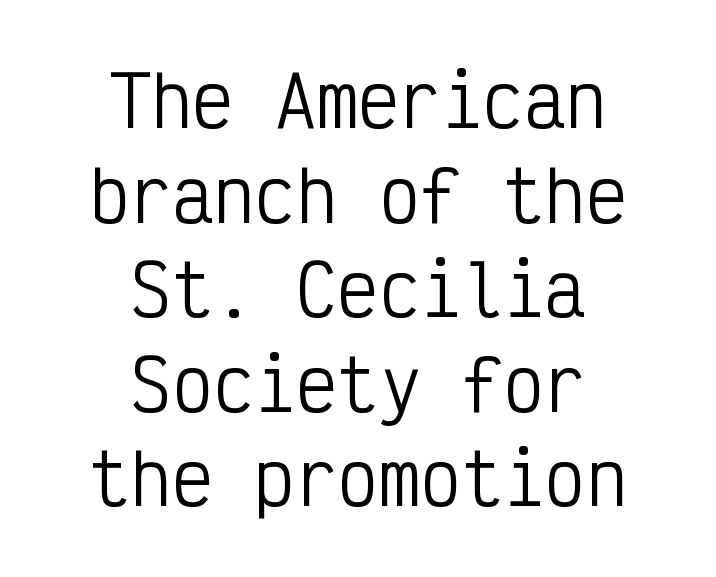
The characters are drawn with everyday or finer stroke widths. Beneath every word, the page is bare. Alignment: centered. Vertically, the passage feels balanced, rows spaced as you'd expect. Nobody touched the tracking dial on this one.
